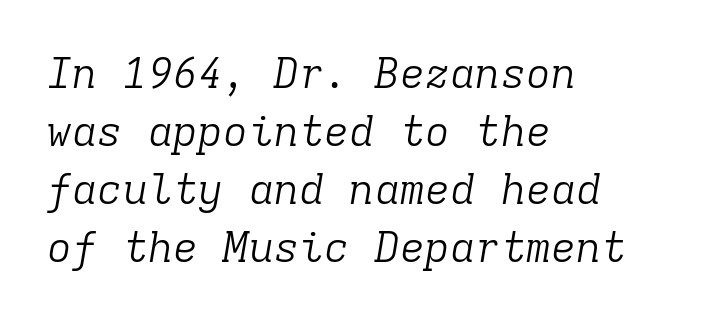
{"serif": "yes", "italic": "yes", "lean": "right", "slant_degrees": 9, "bold": "no", "weight": "light", "width": "normal", "stroke_contrast": "low", "x_height": "medium", "monospaced": "yes", "underline": "no", "align": "left", "line_spacing": "normal", "line_spacing_ratio": 1.38, "letter_spacing": "normal", "letter_spacing_em": 0.0, "glyph_px": 42}
